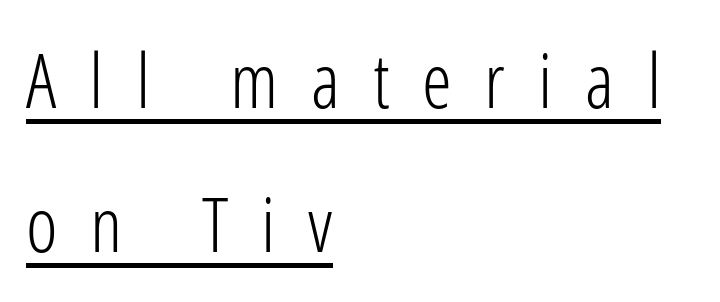
{"serif": "no", "italic": "no", "bold": "no", "weight": "light", "width": "condensed", "stroke_contrast": "low", "x_height": "medium", "monospaced": "no", "underline": "yes", "align": "left", "line_spacing": "loose", "line_spacing_ratio": 1.9, "letter_spacing": "wide", "letter_spacing_em": 0.43, "glyph_px": 76}
